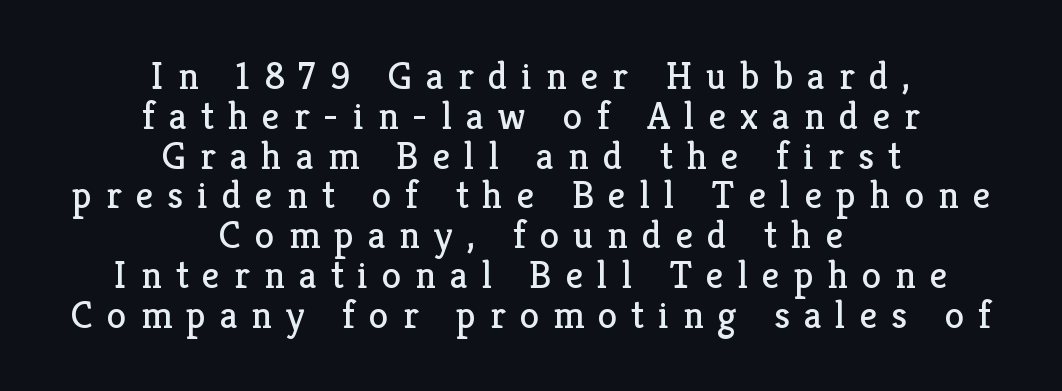
Notice how descenders almost collide with the ascenders below — that's tight leading. This rendering features lettering with no underline. The typesetter chose a symmetrical, centered arrangement here. A typesetter would mark this as roman, not italic. The face used here is proportionally spaced, like ordinary book or web type. Yep, those are serifs on the letters.
